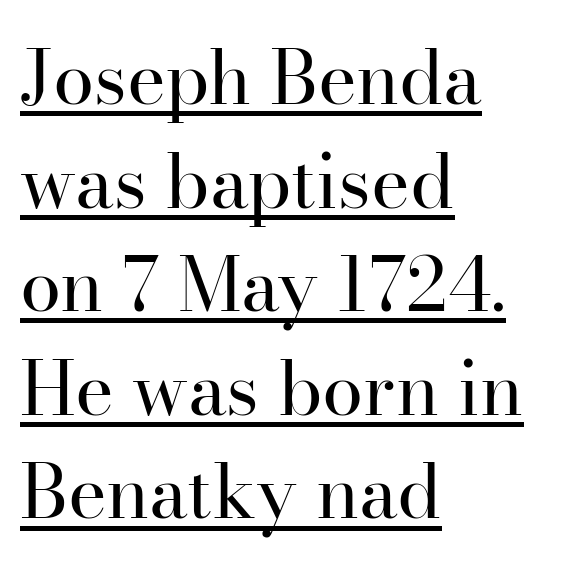
Q: Is the text bold? A: No.
Q: Is the text italic (slanted)? A: No, it is upright.
Q: Is the typeface a serif or a sans-serif typeface? A: Serif.
Q: Is the text underlined? A: Yes.
Q: How is the paragraph aligned? A: Left-aligned.
Q: Is the spacing between letters normal or unusually wide? A: Normal.
Q: Is the spacing between lines tight, normal or loose? A: Normal.
Q: Width (condensed, normal, or wide)? A: Normal.
Q: Stroke contrast? A: High.
Q: x-height? A: Small.
Q: Monospaced? A: No.
